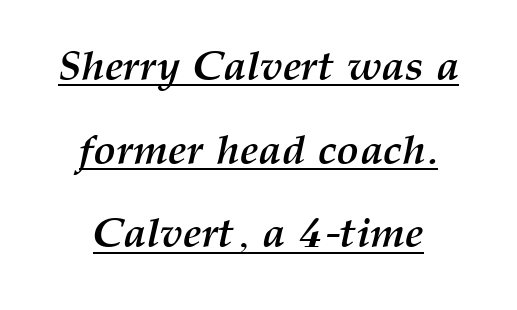
Is the type slanted? Yes — the strokes lean at a clear angle. In terms of letterspacing, this is plain default setting. Each line of the rendering has a horizontal stroke beneath the glyphs. Baseline-to-baseline distance is far greater than the letter height.
